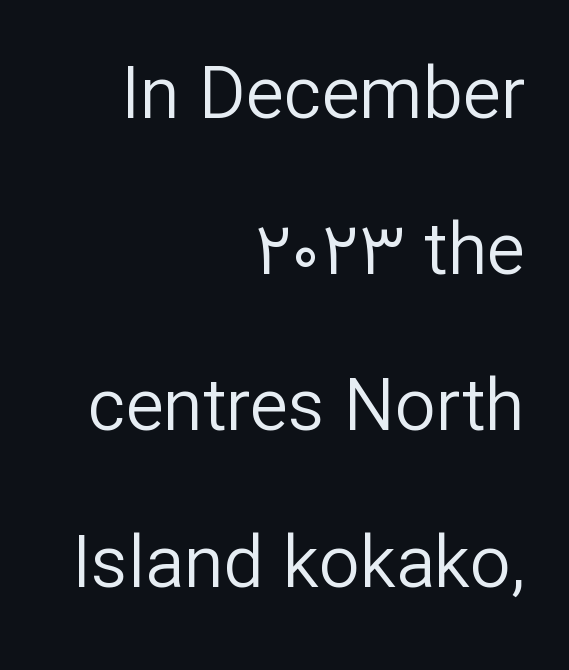
The image shows 72 px regular-weight sans-serif type, upright; set right-aligned, loose line spacing (2.17x), normal letter spacing, not underlined; low stroke contrast and a medium x-height.
